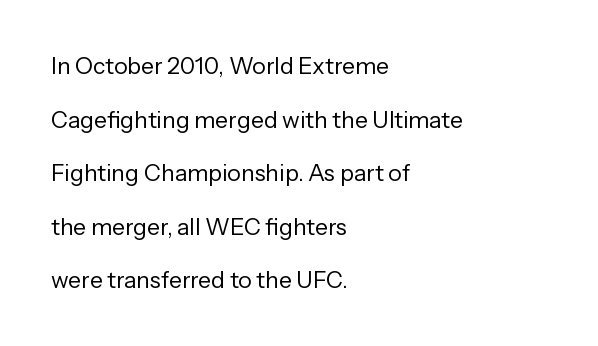
{"italic": "no", "bold": "no", "underline": "no", "align": "left", "line_spacing": "loose", "line_spacing_ratio": 2.33, "letter_spacing": "normal", "letter_spacing_em": 0.0, "glyph_px": 23}
